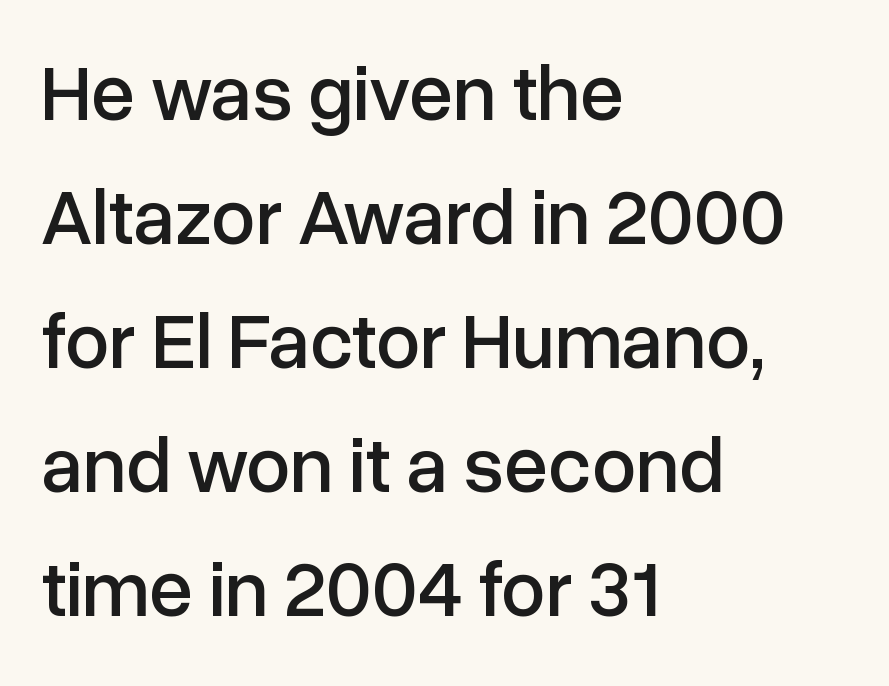
Q: Is the text italic (slanted)? A: No, it is upright.
Q: Is the typeface a serif or a sans-serif typeface? A: Sans-serif.
Q: Is the text underlined? A: No.
Q: How is the paragraph aligned? A: Left-aligned.
Q: Is the spacing between letters normal or unusually wide? A: Normal.
Q: Is the spacing between lines tight, normal or loose? A: Normal.
Q: Width (condensed, normal, or wide)? A: Normal.
Q: Stroke contrast? A: Low.
Q: x-height? A: Medium.
Q: Monospaced? A: No.
